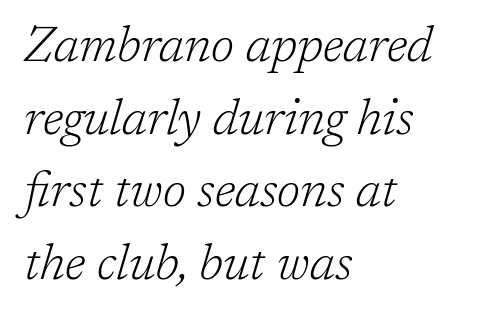
The image shows 49 px light serif type, italic (leaning right); set left-aligned, normal line spacing (1.48x), normal letter spacing, not underlined; low stroke contrast and a medium x-height.
